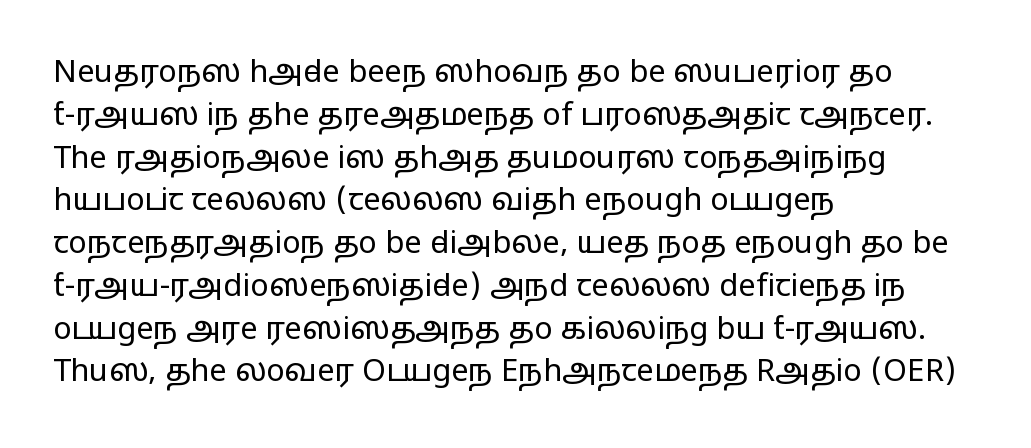
Q: Is the text bold? A: No.
Q: Is the text italic (slanted)? A: No, it is upright.
Q: Is the typeface a serif or a sans-serif typeface? A: Sans-serif.
Q: Is the text underlined? A: No.
Q: How is the paragraph aligned? A: Left-aligned.
Q: Is the spacing between letters normal or unusually wide? A: Normal.
Q: Is the spacing between lines tight, normal or loose? A: Normal.
Q: Width (condensed, normal, or wide)? A: Wide.
Q: Stroke contrast? A: Low.
Q: x-height? A: Medium.
Q: Monospaced? A: No.
